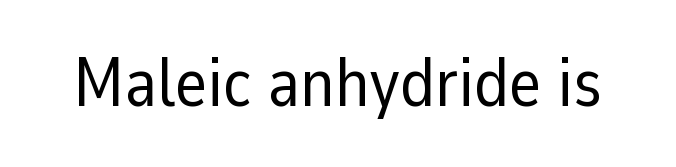
Q: Is the text bold? A: No.
Q: Is the text italic (slanted)? A: No, it is upright.
Q: Is the typeface a serif or a sans-serif typeface? A: Sans-serif.
Q: Is the text underlined? A: No.
Q: Is the spacing between letters normal or unusually wide? A: Normal.
Q: Width (condensed, normal, or wide)? A: Normal.
Q: Stroke contrast? A: Low.
Q: x-height? A: Medium.
Q: Monospaced? A: No.
